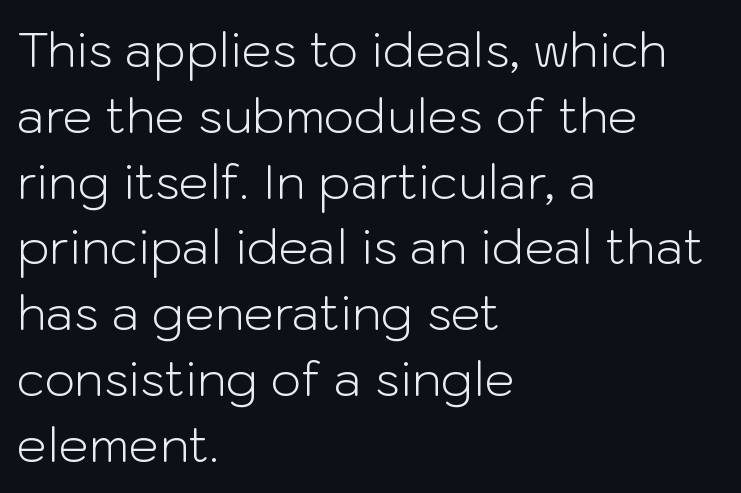
Q: Is the text bold? A: No.
Q: Is the text italic (slanted)? A: No, it is upright.
Q: Is the typeface a serif or a sans-serif typeface? A: Sans-serif.
Q: Is the text underlined? A: No.
Q: How is the paragraph aligned? A: Left-aligned.
Q: Is the spacing between letters normal or unusually wide? A: Normal.
Q: Is the spacing between lines tight, normal or loose? A: Normal.
Q: Width (condensed, normal, or wide)? A: Normal.
Q: Stroke contrast? A: Low.
Q: x-height? A: Medium.
Q: Monospaced? A: No.
